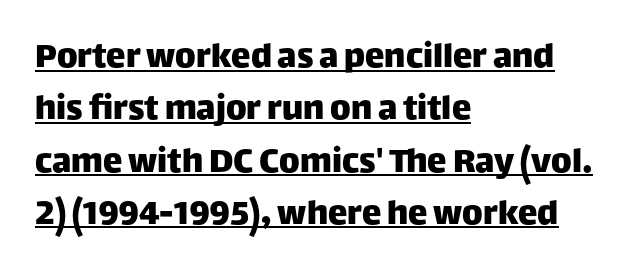
Q: Is the text italic (slanted)? A: No, it is upright.
Q: Is the typeface a serif or a sans-serif typeface? A: Sans-serif.
Q: Is the text underlined? A: Yes.
Q: How is the paragraph aligned? A: Left-aligned.
Q: Is the spacing between letters normal or unusually wide? A: Normal.
Q: Is the spacing between lines tight, normal or loose? A: Normal.
Q: Width (condensed, normal, or wide)? A: Normal.
Q: Stroke contrast? A: Low.
Q: x-height? A: Large.
Q: Monospaced? A: No.
